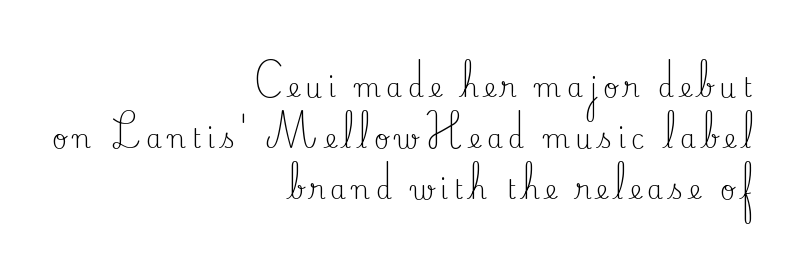
{"italic": "no", "bold": "no", "underline": "no", "align": "right", "line_spacing": "loose", "line_spacing_ratio": 1.97, "letter_spacing": "wide", "letter_spacing_em": 0.22, "glyph_px": 26}
